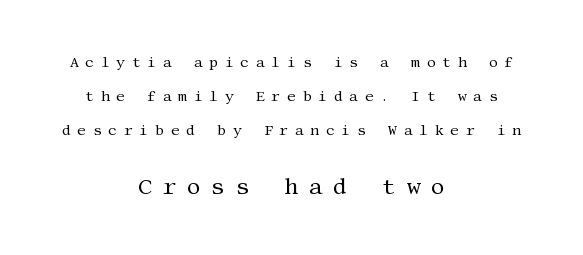
{"italic": "no", "bold": "no", "underline": "no", "align": "center", "line_spacing": "loose", "line_spacing_ratio": 2.44, "letter_spacing": "wide", "letter_spacing_em": 0.47, "larger_block": "second", "size_ratio": 1.57, "glyph_px": 22}
